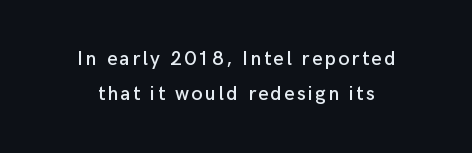
A typesetter would mark this as roman, not italic. Centered paragraph, ragged on both sides. Check under the words: just untouched page.
